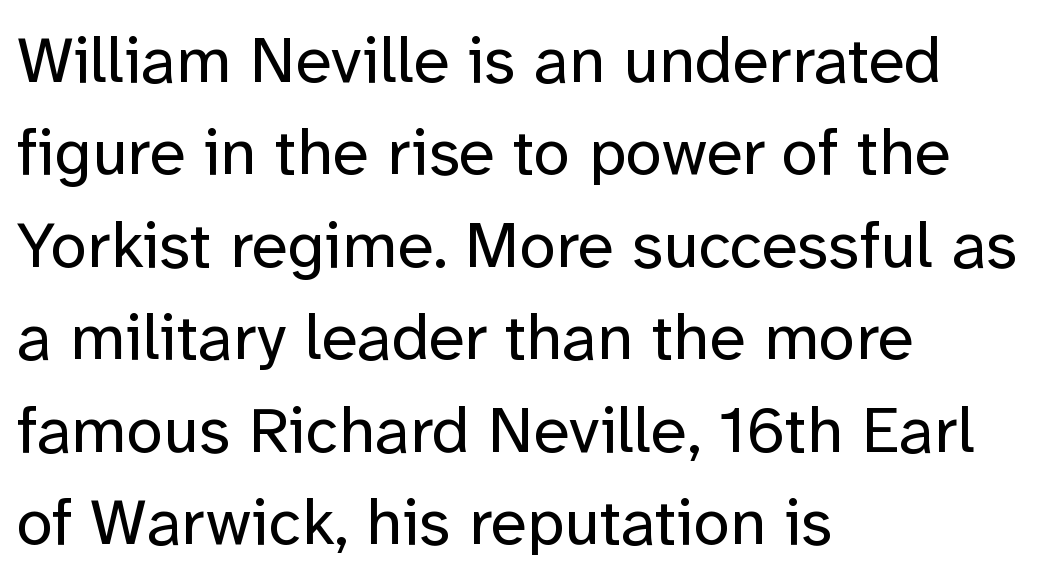
Q: Is the text bold? A: No.
Q: Is the text italic (slanted)? A: No, it is upright.
Q: Is the typeface a serif or a sans-serif typeface? A: Sans-serif.
Q: Is the text underlined? A: No.
Q: How is the paragraph aligned? A: Left-aligned.
Q: Is the spacing between letters normal or unusually wide? A: Normal.
Q: Is the spacing between lines tight, normal or loose? A: Normal.
Q: Width (condensed, normal, or wide)? A: Normal.
Q: Stroke contrast? A: Low.
Q: x-height? A: Medium.
Q: Monospaced? A: No.
